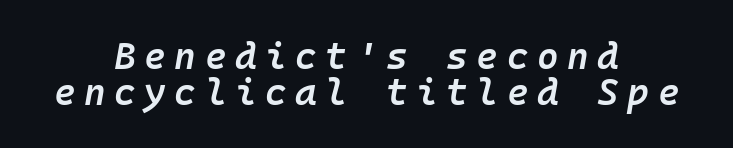
Q: Is the text bold? A: Semi-bold.
Q: Is the text italic (slanted)? A: Yes, it leans right by about 10 degrees.
Q: Is the text underlined? A: No.
Q: How is the paragraph aligned? A: Centered.
Q: Is the spacing between letters normal or unusually wide? A: Unusually wide.
Q: Is the spacing between lines tight, normal or loose? A: Tight.
Q: Width (condensed, normal, or wide)? A: Normal.
Q: Stroke contrast? A: Low.
Q: x-height? A: Medium.
Q: Monospaced? A: Yes.
